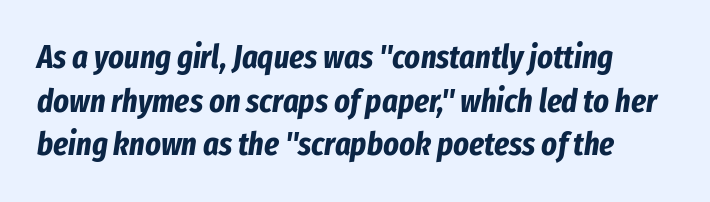
What's the leading like? Ordinary, nothing unusual. The face used here is proportionally spaced, like ordinary book or web type. The area under the type is left untouched. Heavy-handed strokes throughout: this text is bold. Compared with typical body copy, the letter spacing here is the same.
